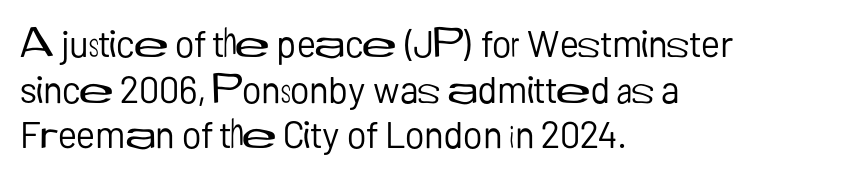
The image shows 37 px regular-weight sans-serif type, upright; set left-aligned, line spacing 1.23x, normal letter spacing, not underlined; low stroke contrast and a medium x-height.
